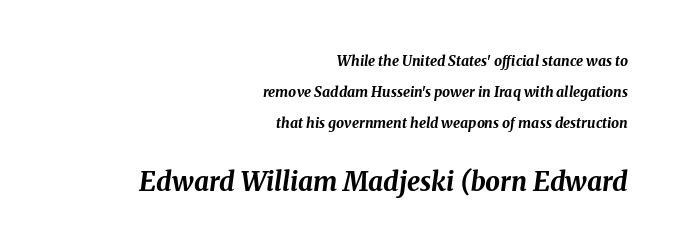
Q: Is the text bold? A: Yes.
Q: Is the text italic (slanted)? A: Yes, it leans right by about 8 degrees.
Q: Is the text underlined? A: No.
Q: How is the paragraph aligned? A: Right-aligned.
Q: Is the spacing between letters normal or unusually wide? A: Normal.
Q: Is the spacing between lines tight, normal or loose? A: Loose.
Q: Which block of text is set in a larger size, the first (top) or the second (bottom)? A: The second (bottom) one.
